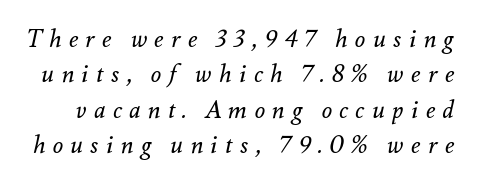
The image shows 24 px text type, italic (leaning right); set normal line spacing (1.47x), unusually wide letter spacing (+0.31 em), not underlined.
